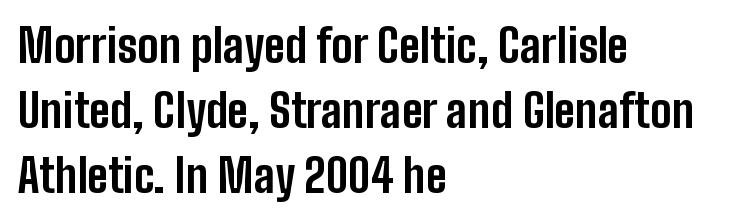
The image shows 45 px bold, condensed sans-serif type, upright; set left-aligned, normal line spacing (1.44x), normal letter spacing, not underlined; low stroke contrast and a medium x-height.
